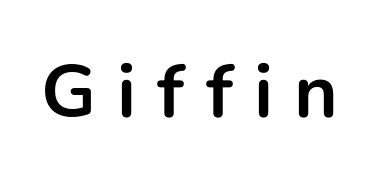
Q: Is the text bold? A: Yes.
Q: Is the text italic (slanted)? A: No, it is upright.
Q: Is the typeface a serif or a sans-serif typeface? A: Sans-serif.
Q: Is the text underlined? A: No.
Q: Is the spacing between letters normal or unusually wide? A: Unusually wide.
Q: Width (condensed, normal, or wide)? A: Normal.
Q: Stroke contrast? A: Low.
Q: x-height? A: Medium.
Q: Monospaced? A: No.
